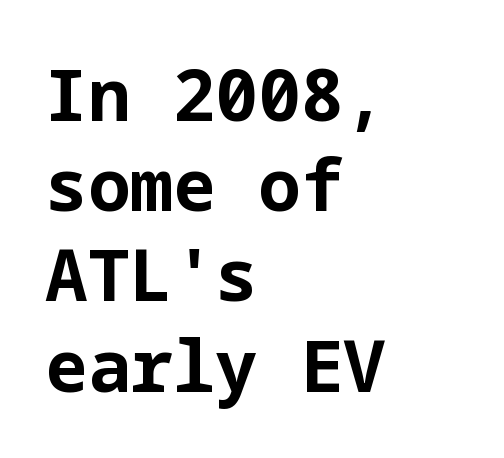
Nobody touched the tracking dial on this one. No feet cap the strokes, marking this as sans-serif type. This block has exactly the height ordinary leading produces. Any mark beneath the type? The region is blank.
